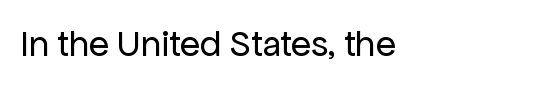
Q: Is the text bold? A: No.
Q: Is the text italic (slanted)? A: No, it is upright.
Q: Is the typeface a serif or a sans-serif typeface? A: Sans-serif.
Q: Is the text underlined? A: No.
Q: How is the paragraph aligned? A: Left-aligned.
Q: Is the spacing between letters normal or unusually wide? A: Normal.
Q: Width (condensed, normal, or wide)? A: Normal.
Q: Stroke contrast? A: Low.
Q: x-height? A: Medium.
Q: Monospaced? A: No.
